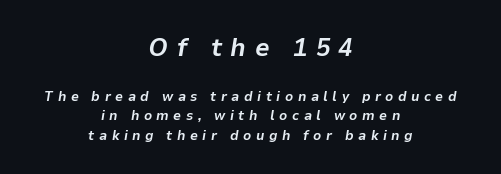
{"italic": "yes", "lean": "right", "slant_degrees": 9, "bold": "yes", "underline": "no", "align": "center", "line_spacing": "normal", "line_spacing_ratio": 1.39, "letter_spacing": "wide", "letter_spacing_em": 0.32, "larger_block": "first", "size_ratio": 1.86, "glyph_px": 26}
